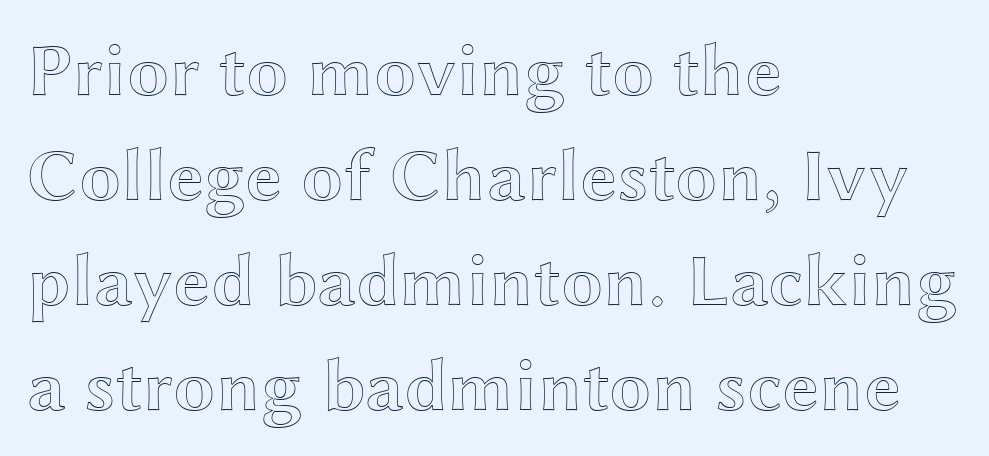
Q: Is the text italic (slanted)? A: No, it is upright.
Q: Is the text underlined? A: No.
Q: How is the paragraph aligned? A: Left-aligned.
Q: Is the spacing between letters normal or unusually wide? A: Normal.
Q: Is the spacing between lines tight, normal or loose? A: Normal.
Q: Width (condensed, normal, or wide)? A: Wide.
Q: x-height? A: Medium.
Q: Monospaced? A: No.
